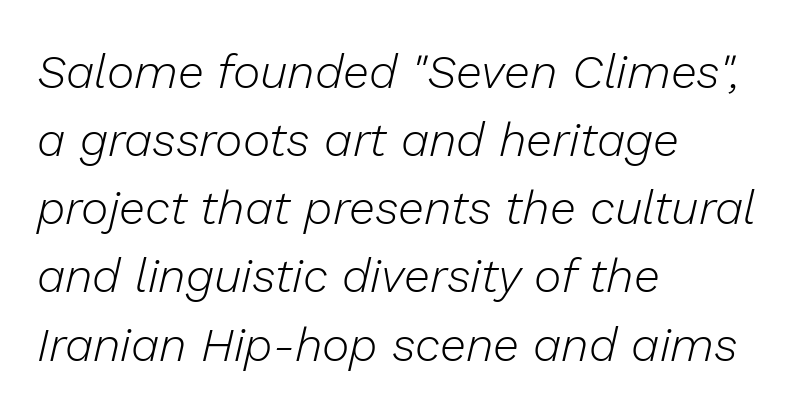
Q: Is the text bold? A: No.
Q: Is the text italic (slanted)? A: Yes, it leans right by about 13 degrees.
Q: Is the text underlined? A: No.
Q: How is the paragraph aligned? A: Left-aligned.
Q: Is the spacing between letters normal or unusually wide? A: Normal.
Q: Is the spacing between lines tight, normal or loose? A: Normal.
Q: Width (condensed, normal, or wide)? A: Normal.
Q: Stroke contrast? A: Low.
Q: x-height? A: Medium.
Q: Monospaced? A: No.
